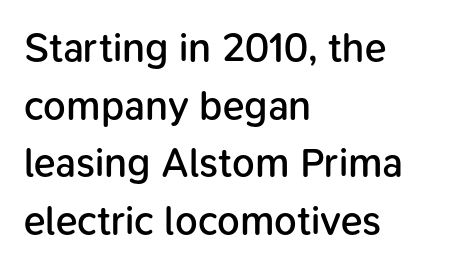
Notice how the passage keeps a crisp vertical edge on the left only. Line spacing here is normal. Standard letterfit; no display-style spreading of the glyphs. Italic: no, the glyphs are upright roman. The typesetting leans somewhat heavy: a semibold.
